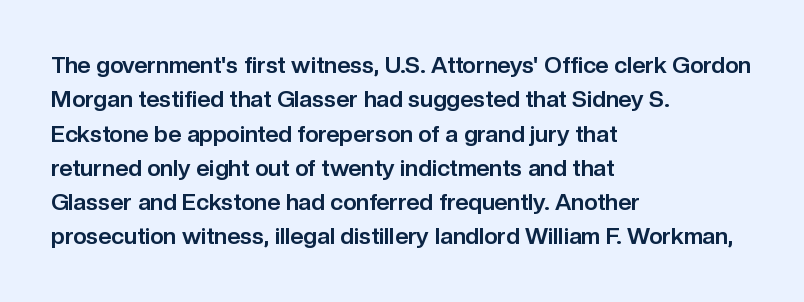
The space directly below the letters is spotless. Interline gaps are of average width in this sample. Ascenders rise straight up at ninety degrees. The rendering anchors every line to the left-hand side. The horizontal fit of the characters is conventional and even. The sample has been set heavy, in full bold.
